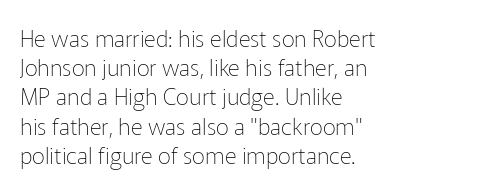
Q: Is the text bold? A: No.
Q: Is the text italic (slanted)? A: No, it is upright.
Q: Is the text underlined? A: No.
Q: How is the paragraph aligned? A: Left-aligned.
Q: Is the spacing between letters normal or unusually wide? A: Normal.
Q: Is the spacing between lines tight, normal or loose? A: Normal.
